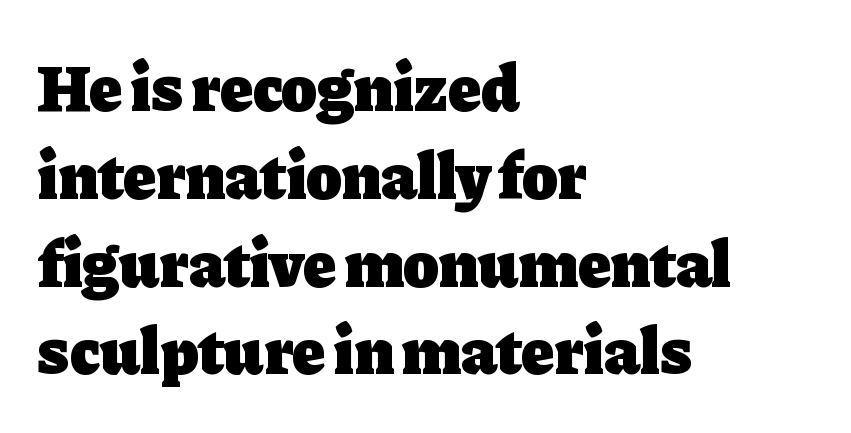
You can tell it's not italic because the verticals are truly vertical. The rendering keeps characters at their native spacing. The string is rendered with underlining switched off. Caption: multi-line text, flush left, ragged right. Each new line begins a customary step beneath the previous one.
